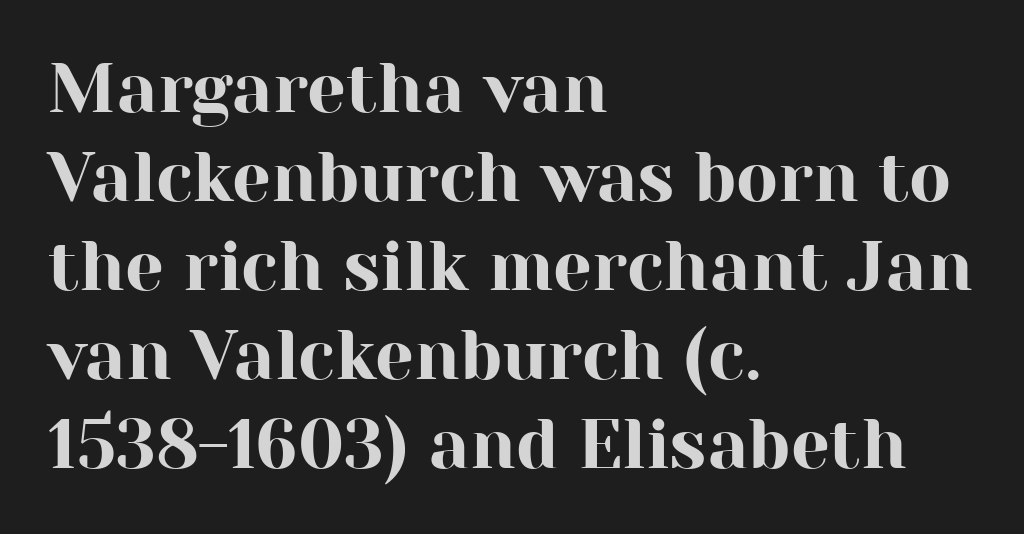
The image shows 69 px serif type, upright; set left-aligned, normal line spacing (1.29x), normal letter spacing, not underlined; high stroke contrast and a medium x-height.
